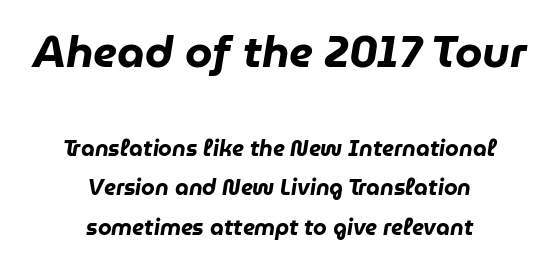
{"italic": "yes", "lean": "right", "slant_degrees": 9, "bold": "yes", "weight": "heavy", "width": "normal", "stroke_contrast": "low", "x_height": "medium", "monospaced": "no", "underline": "no", "align": "center", "line_spacing_ratio": 1.79, "letter_spacing": "normal", "letter_spacing_em": 0.0, "larger_block": "first", "size_ratio": 2.0, "glyph_px": 44}
